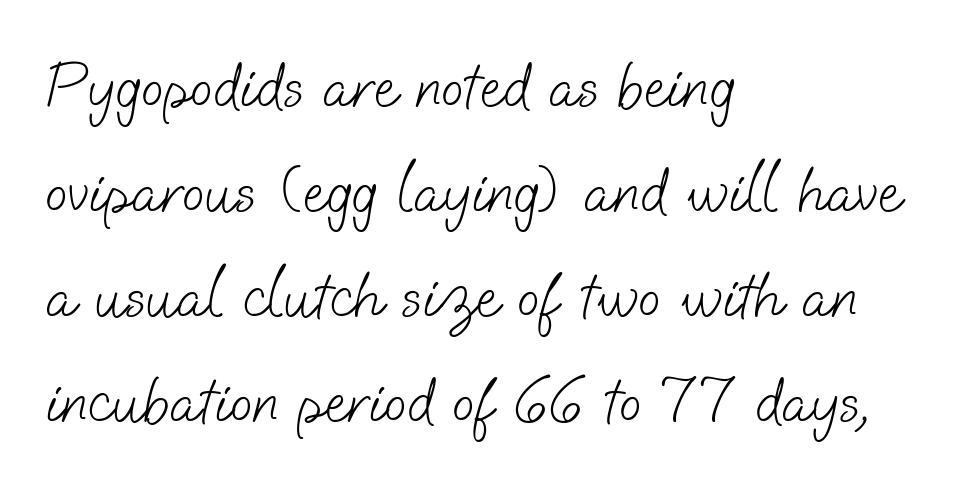
The image shows 66 px light sans-serif type; set left-aligned, normal line spacing (1.59x), normal letter spacing, not underlined; low stroke contrast and a small x-height.
